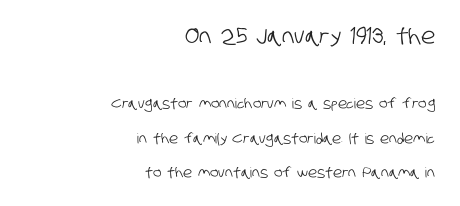
{"underline": "no", "align": "right", "line_spacing": "loose", "line_spacing_ratio": 2.45, "letter_spacing": "normal", "letter_spacing_em": 0.0, "larger_block": "first", "size_ratio": 1.57, "glyph_px": 22}
